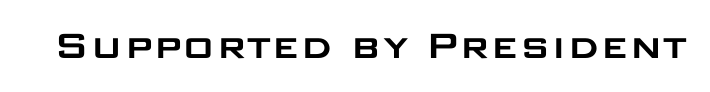
Q: Is the text italic (slanted)? A: No, it is upright.
Q: Is the typeface a serif or a sans-serif typeface? A: Sans-serif.
Q: Is the text underlined? A: No.
Q: Is the spacing between letters normal or unusually wide? A: Normal.
Q: Width (condensed, normal, or wide)? A: Wide.
Q: Stroke contrast? A: Low.
Q: x-height? A: Large.
Q: Monospaced? A: No.
